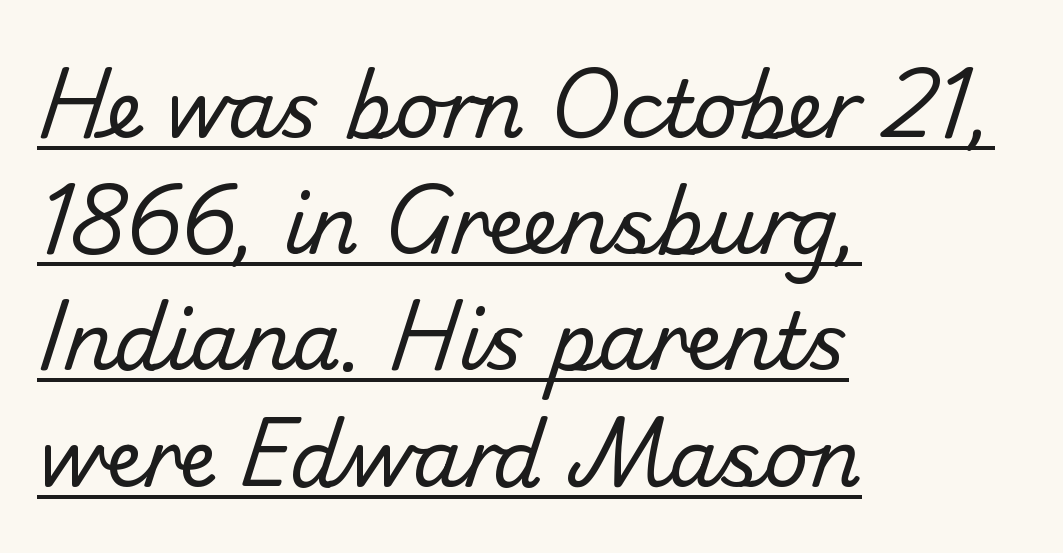
{"serif": "no", "bold": "no", "weight": "regular", "width": "normal", "stroke_contrast": "low", "x_height": "small", "monospaced": "no", "underline": "yes", "align": "left", "line_spacing": "normal", "line_spacing_ratio": 1.49, "letter_spacing": "normal", "letter_spacing_em": 0.0, "glyph_px": 78}
